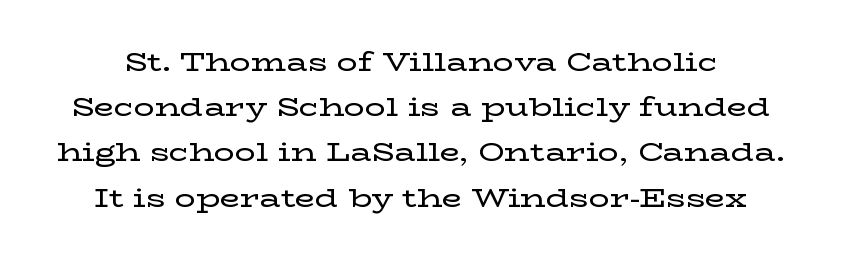
Q: Is the text italic (slanted)? A: No, it is upright.
Q: Is the text underlined? A: No.
Q: Is the spacing between letters normal or unusually wide? A: Normal.
